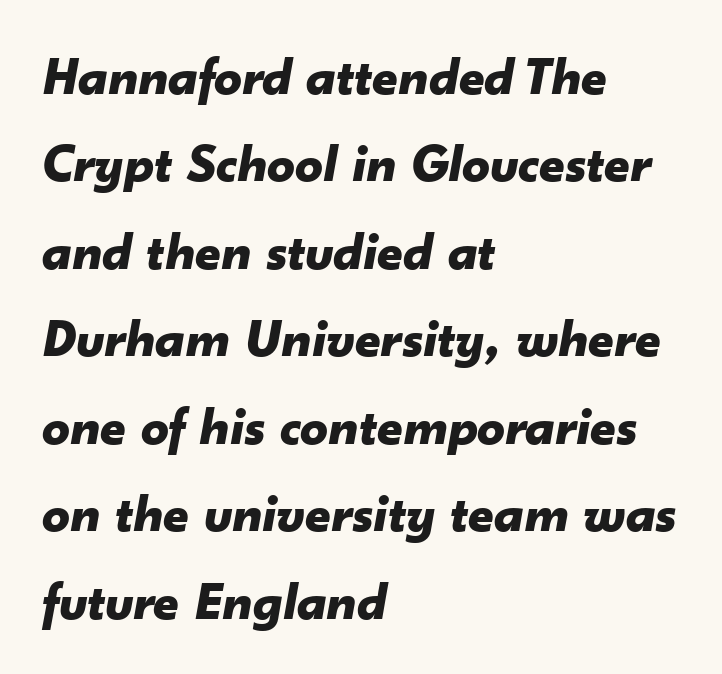
This sample has the flowing, uneven cadence of proportional lettering. Does the leading feel generous? No, just average. Descender tails drop into unmarked territory. Its strokes are broad and dark, the hallmark of bold type. This sample uses an oblique cut, with every glyph tilted off the vertical. No extra tracking has been applied to these lines.
